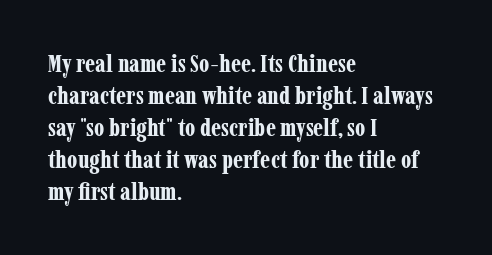
{"italic": "no", "bold": "yes", "underline": "no", "align": "left", "line_spacing": "normal", "line_spacing_ratio": 1.28, "letter_spacing": "normal", "letter_spacing_em": 0.0, "glyph_px": 25}
